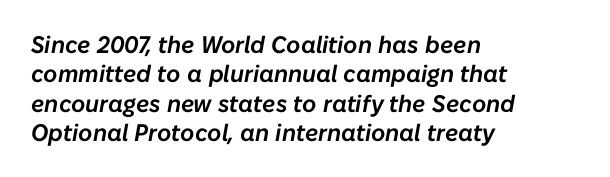
Just letters on the line, the space beneath them empty. In terms of letterspacing, this is plain default setting. Designer's note — italics engaged. Line starts are locked; line ends wander.
